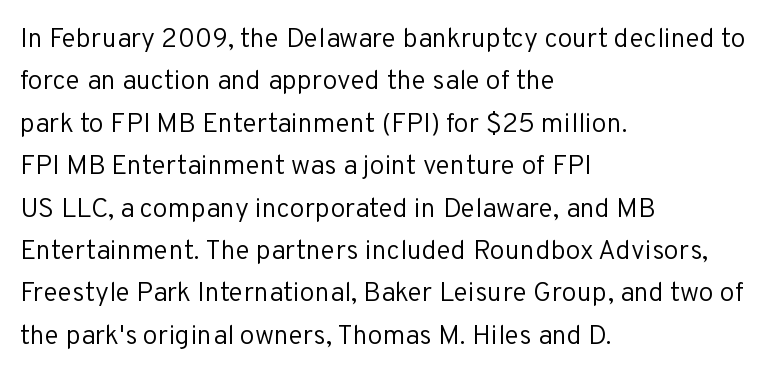
{"italic": "no", "bold": "no", "underline": "no", "align": "left", "line_spacing": "normal", "line_spacing_ratio": 1.57, "letter_spacing": "normal", "letter_spacing_em": 0.0, "glyph_px": 27}
